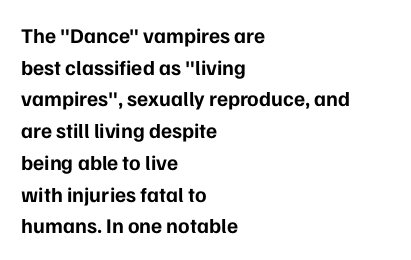
Q: Is the text bold? A: Yes.
Q: Is the text italic (slanted)? A: No, it is upright.
Q: Is the text underlined? A: No.
Q: How is the paragraph aligned? A: Left-aligned.
Q: Is the spacing between letters normal or unusually wide? A: Normal.
Q: Is the spacing between lines tight, normal or loose? A: Normal.
